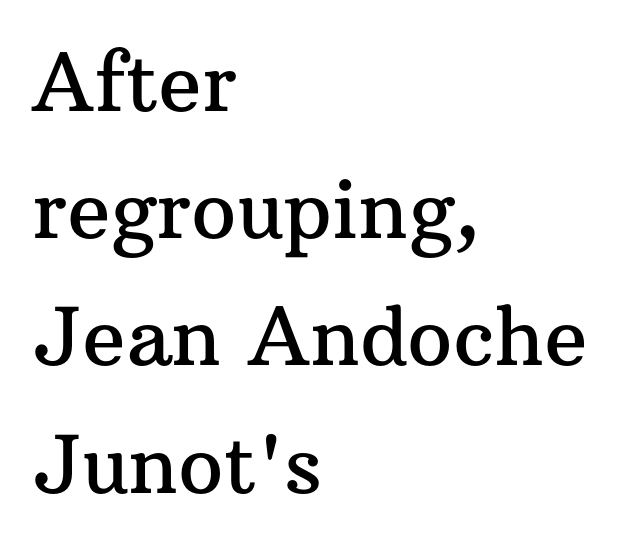
Reading down the block, your eye returns to a fixed left position each line. Compared with typical paragraphs, the rows here are spaced about the same. The font's upright variant was chosen for this text. Stroke terminals: seriffed. A clean baseline with only descenders dipping below it.
